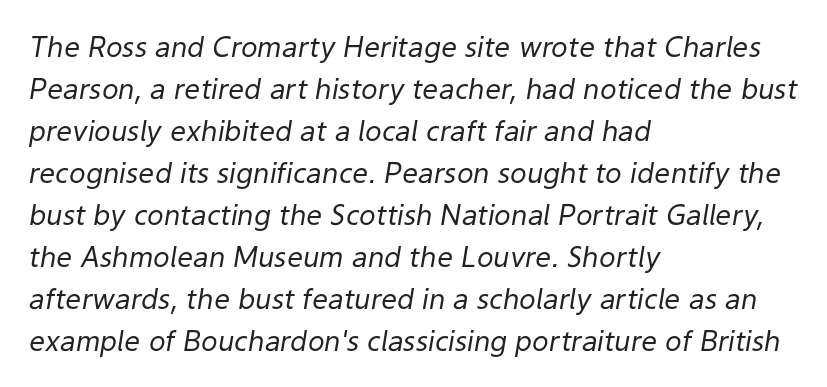
The image shows 28 px regular-weight type, italic (leaning right); set left-aligned, normal line spacing (1.5x), normal letter spacing, not underlined; low stroke contrast and a medium x-height.
